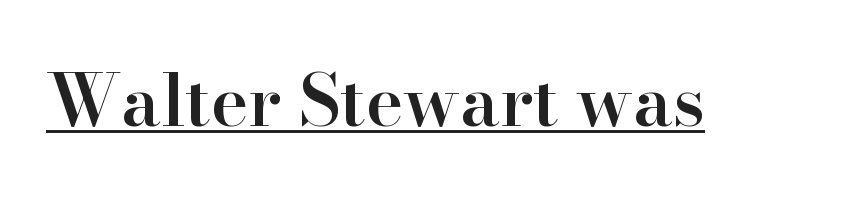
Q: Is the text bold? A: Semi-bold.
Q: Is the text italic (slanted)? A: No, it is upright.
Q: Is the typeface a serif or a sans-serif typeface? A: Serif.
Q: Is the text underlined? A: Yes.
Q: Is the spacing between letters normal or unusually wide? A: Normal.
Q: Width (condensed, normal, or wide)? A: Normal.
Q: Stroke contrast? A: High.
Q: x-height? A: Small.
Q: Monospaced? A: No.
